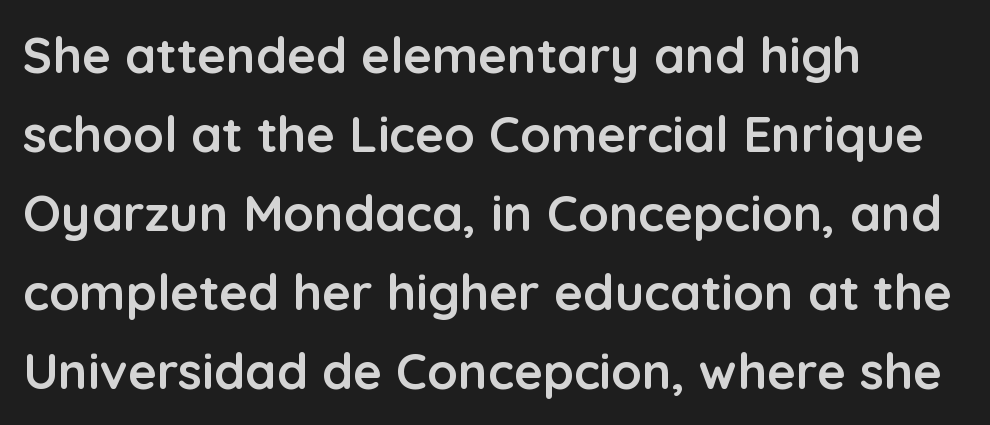
Q: Is the text bold? A: Yes.
Q: Is the text italic (slanted)? A: No, it is upright.
Q: Is the typeface a serif or a sans-serif typeface? A: Sans-serif.
Q: Is the text underlined? A: No.
Q: How is the paragraph aligned? A: Left-aligned.
Q: Is the spacing between letters normal or unusually wide? A: Normal.
Q: Is the spacing between lines tight, normal or loose? A: Normal.
Q: Width (condensed, normal, or wide)? A: Normal.
Q: Stroke contrast? A: Low.
Q: x-height? A: Medium.
Q: Monospaced? A: No.
